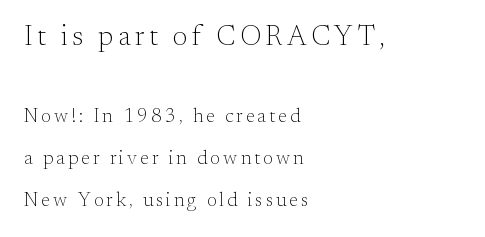
Loosely led — the rows are spread out. Only glyphs here, with clear space below each row. Is the block centered? No — it sits flush against the left margin. The typesetting does not lean heavy: it is not bold.
